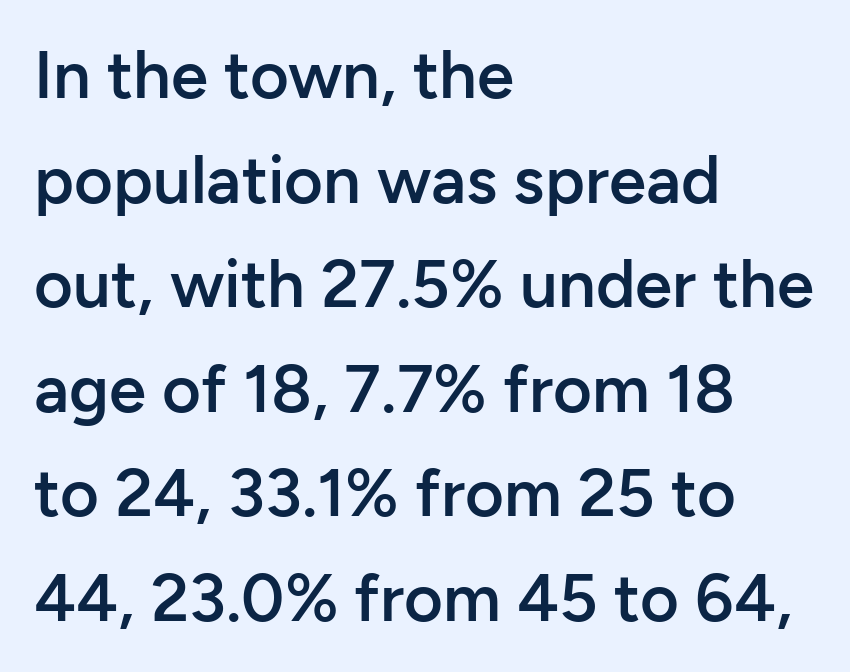
{"serif": "no", "italic": "no", "bold": "semi", "weight": "semibold", "width": "normal", "stroke_contrast": "low", "x_height": "medium", "monospaced": "no", "underline": "no", "align": "left", "line_spacing": "normal", "line_spacing_ratio": 1.56, "letter_spacing": "normal", "letter_spacing_em": 0.0, "glyph_px": 67}
